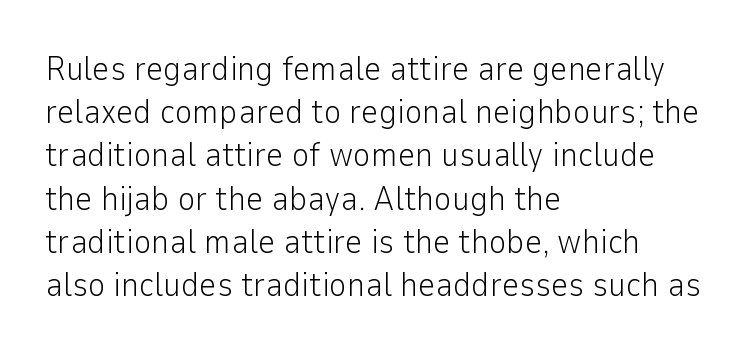
Q: Is the text bold? A: No.
Q: Is the text italic (slanted)? A: No, it is upright.
Q: Is the typeface a serif or a sans-serif typeface? A: Sans-serif.
Q: Is the text underlined? A: No.
Q: How is the paragraph aligned? A: Left-aligned.
Q: Is the spacing between letters normal or unusually wide? A: Normal.
Q: Is the spacing between lines tight, normal or loose? A: Normal.
Q: Width (condensed, normal, or wide)? A: Normal.
Q: Stroke contrast? A: Low.
Q: x-height? A: Medium.
Q: Monospaced? A: No.
